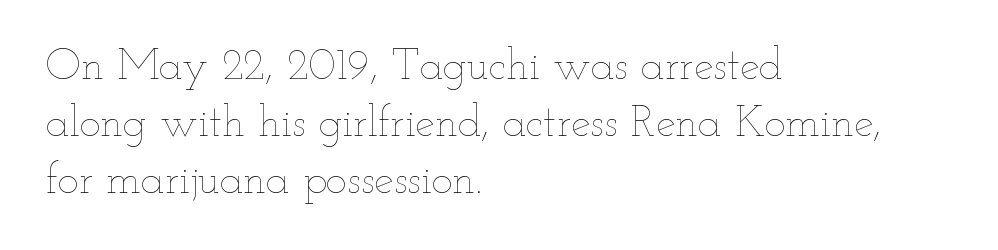
Q: Is the text bold? A: No.
Q: Is the text italic (slanted)? A: No, it is upright.
Q: Is the text underlined? A: No.
Q: How is the paragraph aligned? A: Left-aligned.
Q: Is the spacing between letters normal or unusually wide? A: Normal.
Q: Is the spacing between lines tight, normal or loose? A: Normal.
Q: Width (condensed, normal, or wide)? A: Wide.
Q: Stroke contrast? A: Low.
Q: x-height? A: Small.
Q: Monospaced? A: No.
